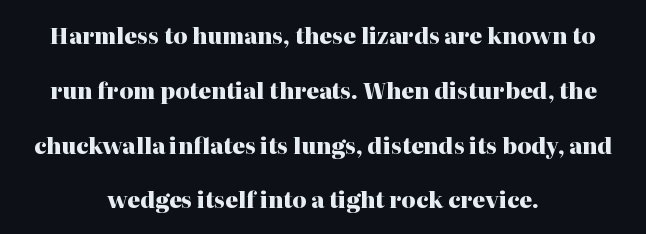
Characters follow at the spacing the type designer built in. The lettering stays uniformly vertical, giving the passage a roman look. Horizontal bands of white between lines are thick stripes. Summary of weight: heavy, a full bold.
